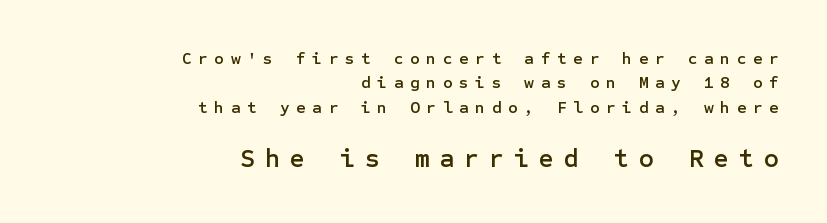
{"italic": "no", "underline": "no", "align": "right", "line_spacing": "normal", "line_spacing_ratio": 1.43, "letter_spacing": "wide", "letter_spacing_em": 0.38, "larger_block": "second", "size_ratio": 1.53, "glyph_px": 26}
